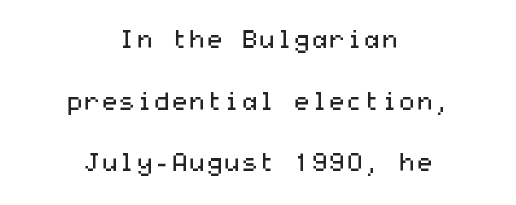
{"italic": "no", "bold": "no", "underline": "no", "align": "center", "line_spacing": "loose", "line_spacing_ratio": 2.47, "letter_spacing": "normal", "letter_spacing_em": 0.0, "glyph_px": 25}
